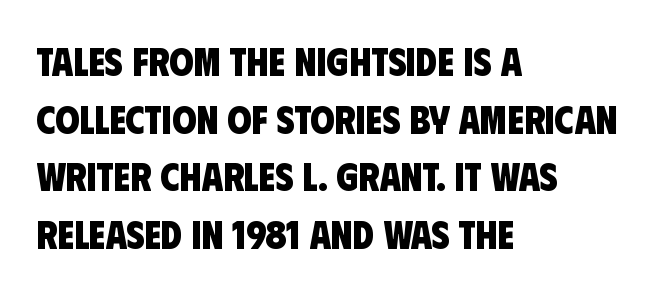
Q: Is the text bold? A: Yes.
Q: Is the typeface a serif or a sans-serif typeface? A: Sans-serif.
Q: Is the text underlined? A: No.
Q: How is the paragraph aligned? A: Left-aligned.
Q: Is the spacing between letters normal or unusually wide? A: Normal.
Q: Is the spacing between lines tight, normal or loose? A: Normal.
Q: Width (condensed, normal, or wide)? A: Condensed.
Q: Stroke contrast? A: Low.
Q: x-height? A: Large.
Q: Monospaced? A: No.
